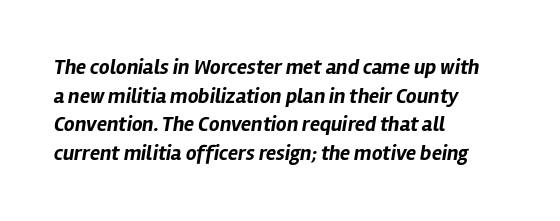
{"italic": "yes", "lean": "right", "slant_degrees": 12, "bold": "yes", "underline": "no", "align": "left", "line_spacing": "normal", "line_spacing_ratio": 1.36, "letter_spacing": "normal", "letter_spacing_em": 0.0, "glyph_px": 21}
